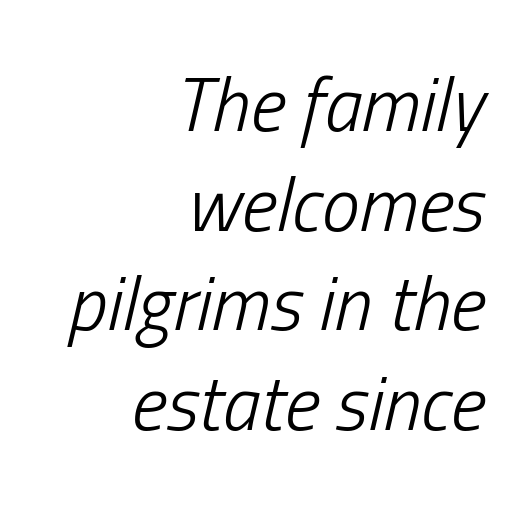
{"italic": "yes", "lean": "right", "slant_degrees": 13, "bold": "no", "weight": "light", "width": "condensed", "stroke_contrast": "low", "x_height": "medium", "monospaced": "no", "underline": "no", "align": "right", "line_spacing": "normal", "line_spacing_ratio": 1.31, "letter_spacing": "normal", "letter_spacing_em": 0.0, "glyph_px": 76}
